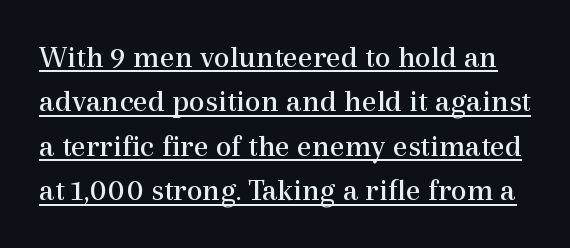
These lines are composed in type with serifs. Inter-character spacing is left at the font's built-in metrics. Underlining? Definitely there. Tall strokes in this sample are plumb rather than angled. Caption: face not bold, strokes unweighted.
